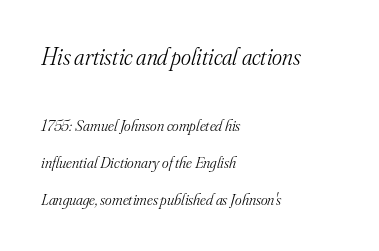
Q: Is the text bold? A: No.
Q: Is the text italic (slanted)? A: Yes, it leans right by about 16 degrees.
Q: Is the text underlined? A: No.
Q: How is the paragraph aligned? A: Left-aligned.
Q: Is the spacing between letters normal or unusually wide? A: Normal.
Q: Is the spacing between lines tight, normal or loose? A: Loose.
Q: Which block of text is set in a larger size, the first (top) or the second (bottom)? A: The first (top) one.
